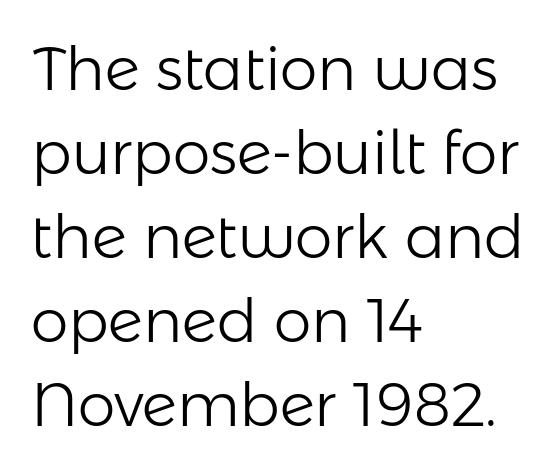
The typeface has the unassuming heft of standard copy or less. Students, note that the glyphs here touch the page at normal intervals. The glyphs are unaccompanied by any horizontal stroke below them. Nothing sits at the stroke ends, so this counts as sans-serif.
